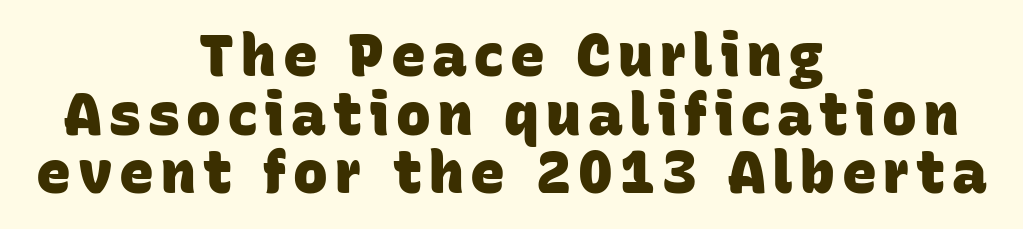
The image shows 58 px heavy sans-serif type; set centered, tight line spacing (1.01x), not underlined; low stroke contrast and a large x-height.
